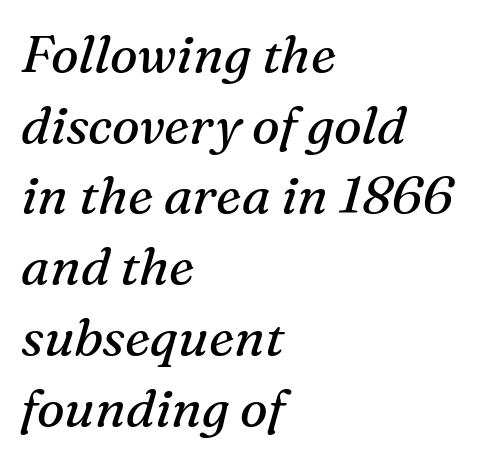
Q: Is the text bold? A: No.
Q: Is the text italic (slanted)? A: Yes, it leans right by about 16 degrees.
Q: Is the typeface a serif or a sans-serif typeface? A: Serif.
Q: Is the text underlined? A: No.
Q: How is the paragraph aligned? A: Left-aligned.
Q: Is the spacing between letters normal or unusually wide? A: Normal.
Q: Is the spacing between lines tight, normal or loose? A: Normal.
Q: Width (condensed, normal, or wide)? A: Normal.
Q: Stroke contrast? A: Medium.
Q: x-height? A: Medium.
Q: Monospaced? A: No.
